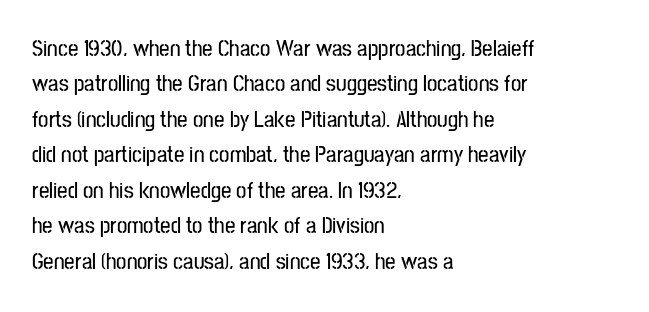
{"italic": "no", "underline": "no", "align": "left", "line_spacing": "normal", "line_spacing_ratio": 1.54, "letter_spacing": "normal", "letter_spacing_em": 0.0, "glyph_px": 23}
